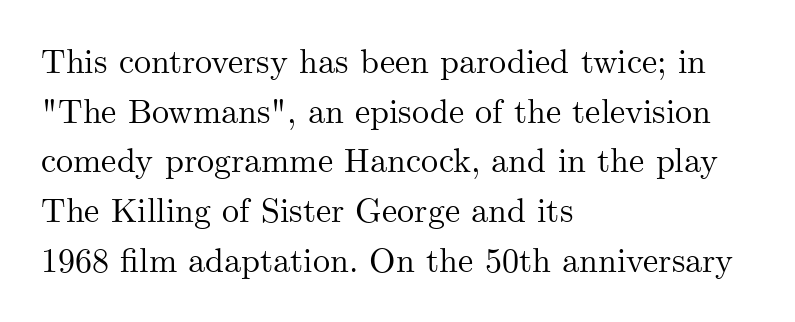
{"serif": "yes", "italic": "no", "width": "normal", "stroke_contrast": "medium", "x_height": "small", "monospaced": "no", "underline": "no", "align": "left", "line_spacing": "normal", "line_spacing_ratio": 1.46, "letter_spacing": "normal", "letter_spacing_em": 0.0, "glyph_px": 34}
